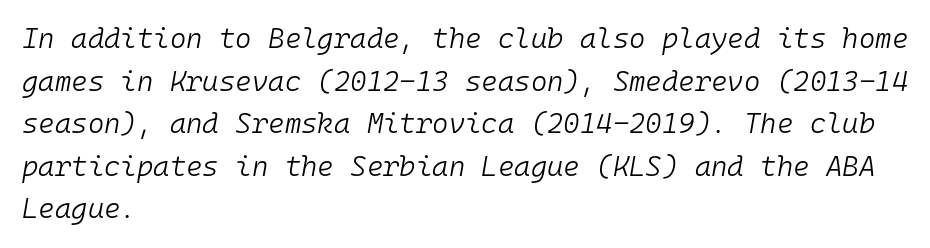
Q: Is the text bold? A: No.
Q: Is the text italic (slanted)? A: Yes, it leans right by about 10 degrees.
Q: Is the text underlined? A: No.
Q: How is the paragraph aligned? A: Left-aligned.
Q: Is the spacing between letters normal or unusually wide? A: Normal.
Q: Is the spacing between lines tight, normal or loose? A: Normal.
Q: Width (condensed, normal, or wide)? A: Normal.
Q: Stroke contrast? A: Low.
Q: x-height? A: Medium.
Q: Monospaced? A: Yes.
